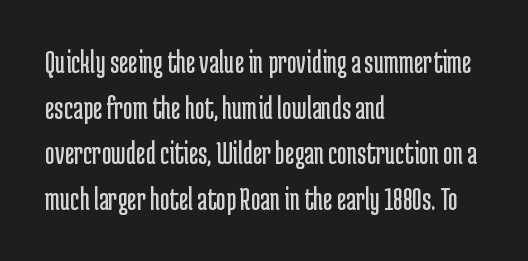
{"serif": "no", "italic": "no", "bold": "no", "weight": "regular", "width": "condensed", "stroke_contrast": "low", "x_height": "medium", "monospaced": "no", "underline": "no", "align": "left", "line_spacing": "normal", "line_spacing_ratio": 1.38, "letter_spacing": "normal", "letter_spacing_em": 0.0, "glyph_px": 33}
